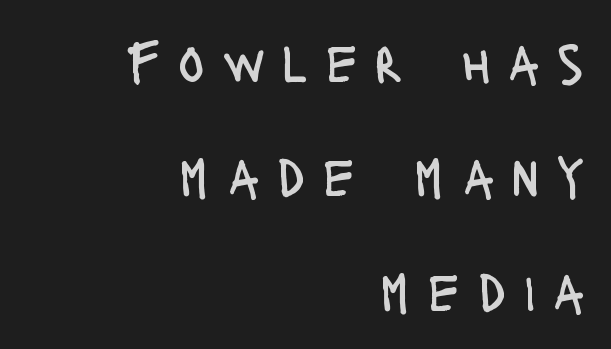
Q: Is the text bold? A: No.
Q: Is the text italic (slanted)? A: No, it is upright.
Q: Is the typeface a serif or a sans-serif typeface? A: Sans-serif.
Q: Is the text underlined? A: No.
Q: How is the paragraph aligned? A: Right-aligned.
Q: Is the spacing between letters normal or unusually wide? A: Unusually wide.
Q: Is the spacing between lines tight, normal or loose? A: Loose.
Q: Width (condensed, normal, or wide)? A: Condensed.
Q: Stroke contrast? A: Low.
Q: x-height? A: Large.
Q: Monospaced? A: No.
